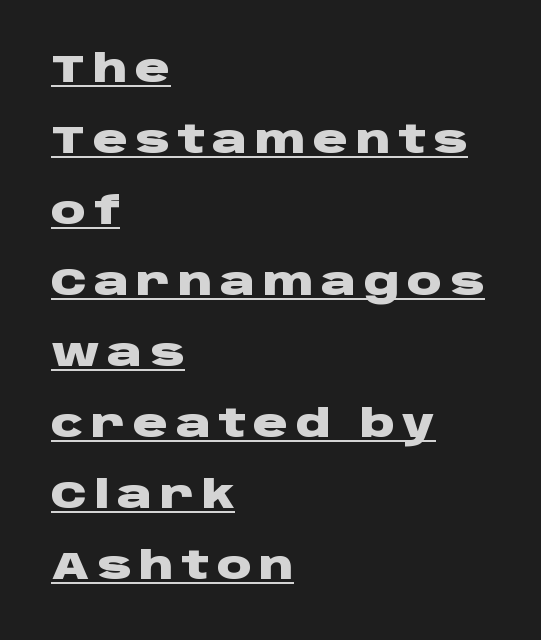
Proportional: the letters do not fall into vertical columns. This sample carries an underscore along the baseline area. A student would call this left alignment; a typographer would say flush left, rag right. The face used here has the dense, thick strokes of a bold.
